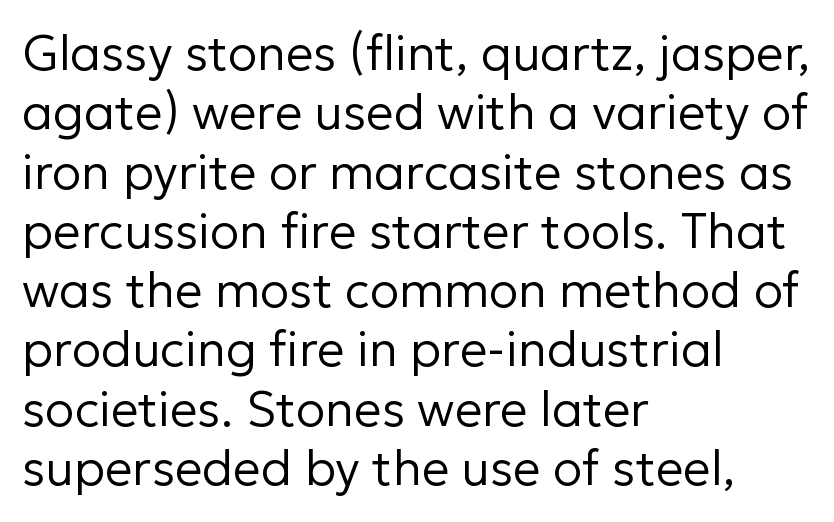
{"serif": "no", "italic": "no", "bold": "no", "weight": "regular", "width": "normal", "stroke_contrast": "low", "x_height": "medium", "monospaced": "no", "underline": "no", "align": "left", "line_spacing_ratio": 1.21, "letter_spacing": "normal", "letter_spacing_em": 0.0, "glyph_px": 49}
